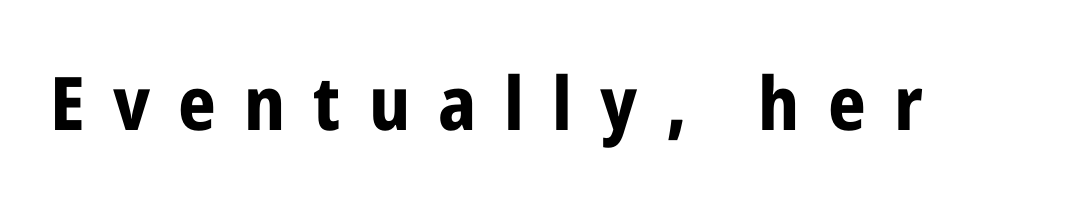
{"serif": "no", "italic": "no", "bold": "yes", "weight": "bold", "width": "condensed", "stroke_contrast": "low", "x_height": "medium", "monospaced": "no", "underline": "no", "letter_spacing": "wide", "letter_spacing_em": 0.38, "glyph_px": 74}
